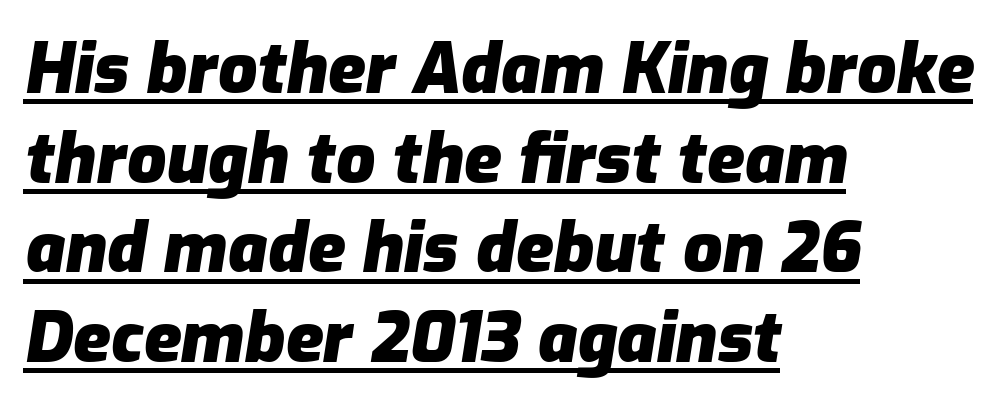
{"italic": "yes", "lean": "right", "slant_degrees": 9, "bold": "yes", "weight": "heavy", "width": "normal", "stroke_contrast": "low", "x_height": "medium", "monospaced": "no", "underline": "yes", "align": "left", "line_spacing": "normal", "line_spacing_ratio": 1.3, "letter_spacing": "normal", "letter_spacing_em": 0.0, "glyph_px": 69}
